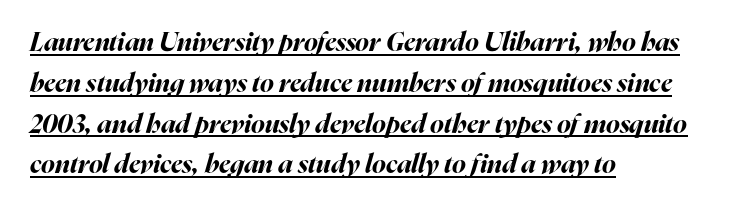
Q: Is the text bold? A: Yes.
Q: Is the text italic (slanted)? A: Yes, it leans right by about 16 degrees.
Q: Is the text underlined? A: Yes.
Q: How is the paragraph aligned? A: Left-aligned.
Q: Is the spacing between letters normal or unusually wide? A: Normal.
Q: Is the spacing between lines tight, normal or loose? A: Normal.
